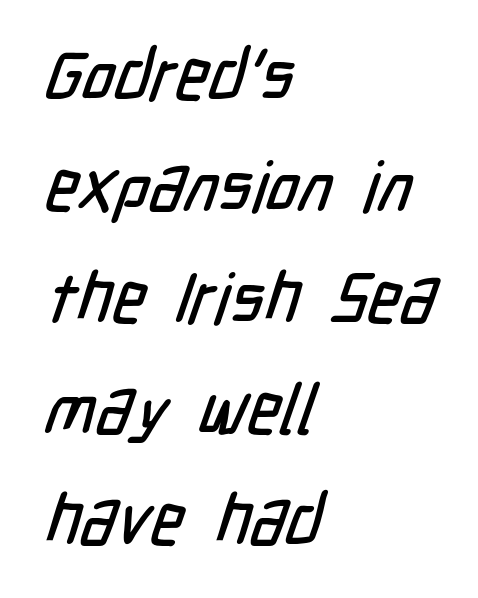
{"serif": "no", "width": "condensed", "stroke_contrast": "low", "x_height": "medium", "monospaced": "no", "underline": "no", "align": "left", "line_spacing": "normal", "line_spacing_ratio": 1.59, "letter_spacing": "normal", "letter_spacing_em": 0.0, "glyph_px": 70}
